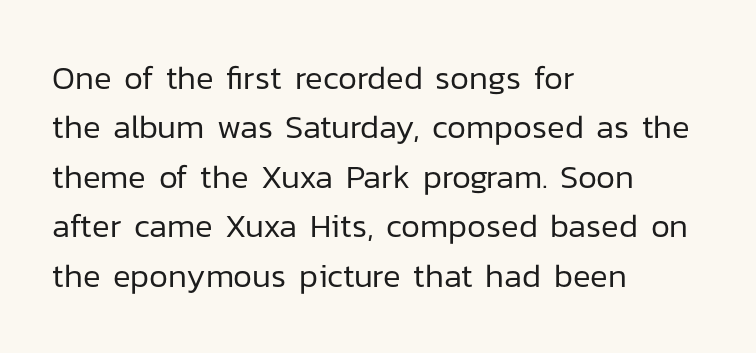
{"serif": "no", "italic": "no", "bold": "no", "weight": "regular", "width": "normal", "stroke_contrast": "low", "x_height": "medium", "monospaced": "no", "underline": "no", "align": "left", "line_spacing": "normal", "line_spacing_ratio": 1.5, "letter_spacing": "normal", "letter_spacing_em": 0.0, "glyph_px": 33}
